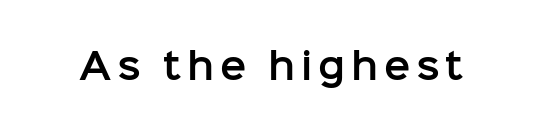
{"serif": "no", "italic": "no", "width": "normal", "stroke_contrast": "low", "x_height": "medium", "monospaced": "no", "underline": "no", "glyph_px": 35}
